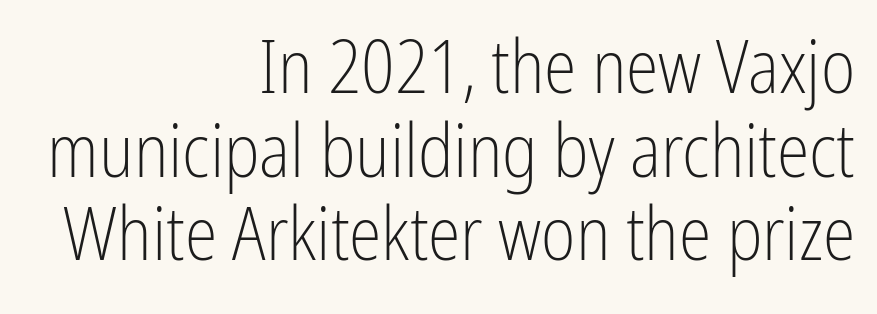
The image shows 74 px light, condensed sans-serif type, upright; set right-aligned, tight line spacing (1.13x), normal letter spacing, not underlined; low stroke contrast and a medium x-height.
